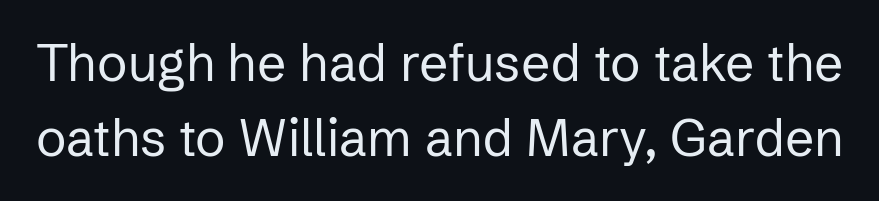
Rows of type keep a routine distance in the vertical direction. In terms of letterform style, serifs are entirely absent. Posture: vertical. This sample has the flowing, uneven cadence of proportional lettering. The face used here is rendered with its standard letterfit.
